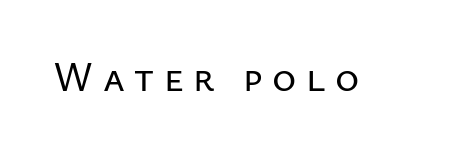
The image shows 41 px sans-serif type, upright; set unusually wide letter spacing (+0.23 em), not underlined; low stroke contrast and a medium x-height.
